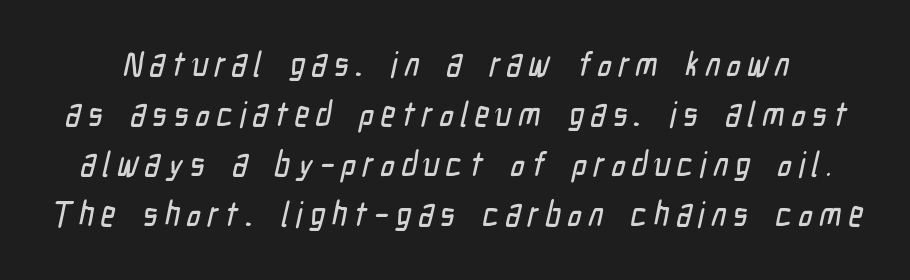
Q: Is the typeface a serif or a sans-serif typeface? A: Sans-serif.
Q: Is the text underlined? A: No.
Q: Is the spacing between lines tight, normal or loose? A: Normal.
Q: Width (condensed, normal, or wide)? A: Condensed.
Q: Stroke contrast? A: Low.
Q: x-height? A: Medium.
Q: Monospaced? A: No.
